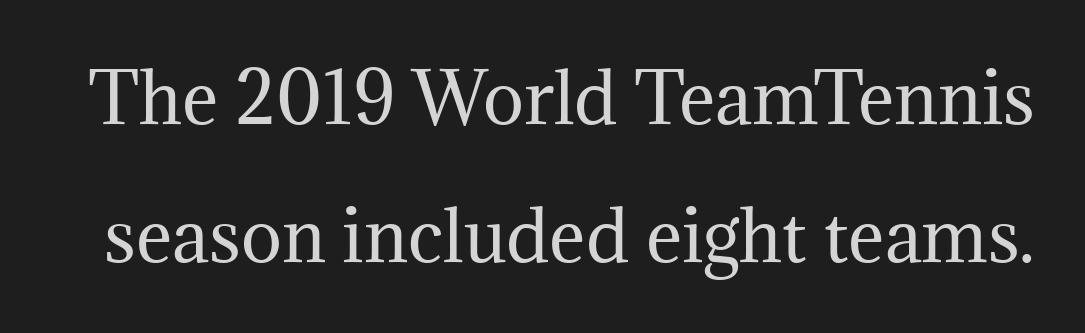
This rendering features lettering with no underline. Baseline-to-baseline distance is far greater than the letter height. The face used here is proportionally spaced, like ordinary book or web type. The text was rendered using a seriffed face with decorative stroke endings. Notice how the stems are strictly vertical — no italics here.
